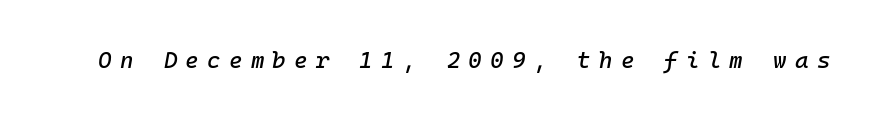
Between one letter and the next there's a generous, obvious gap. The typography opts for an oblique posture over an upright one. A bare baseline throughout the passage.
